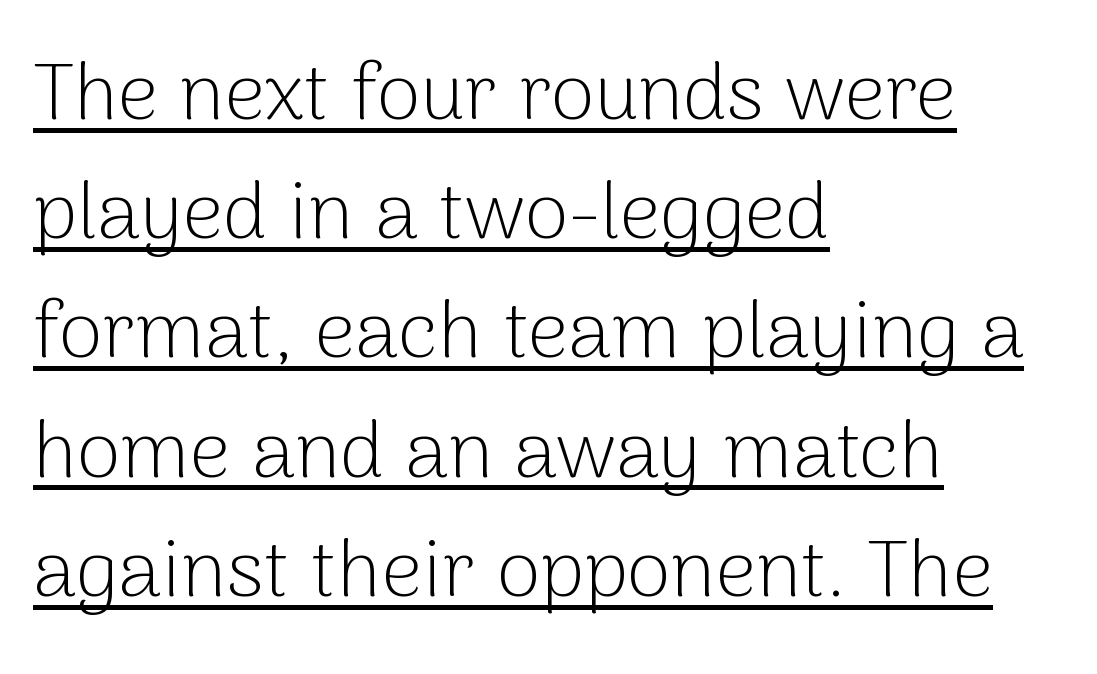
Q: Is the text bold? A: No.
Q: Is the text italic (slanted)? A: No, it is upright.
Q: Is the typeface a serif or a sans-serif typeface? A: Sans-serif.
Q: Is the text underlined? A: Yes.
Q: How is the paragraph aligned? A: Left-aligned.
Q: Is the spacing between letters normal or unusually wide? A: Normal.
Q: Is the spacing between lines tight, normal or loose? A: Normal.
Q: Width (condensed, normal, or wide)? A: Normal.
Q: Stroke contrast? A: Low.
Q: x-height? A: Medium.
Q: Monospaced? A: No.
